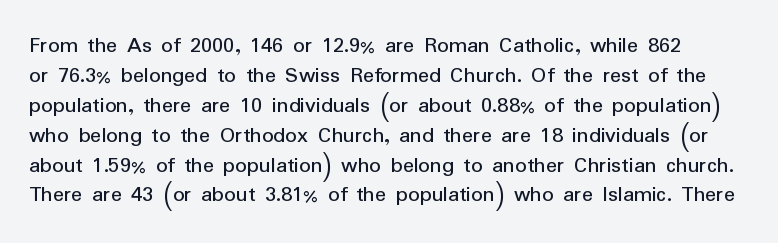
The image shows 23 px text type, upright; set normal line spacing (1.3x), normal letter spacing, not underlined.
